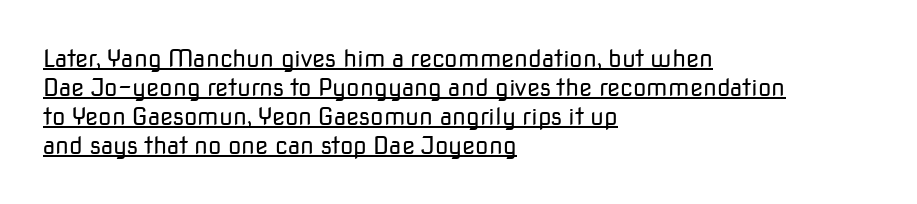
Q: Is the text bold? A: No.
Q: Is the text italic (slanted)? A: No, it is upright.
Q: Is the text underlined? A: Yes.
Q: How is the paragraph aligned? A: Left-aligned.
Q: Is the spacing between letters normal or unusually wide? A: Normal.
